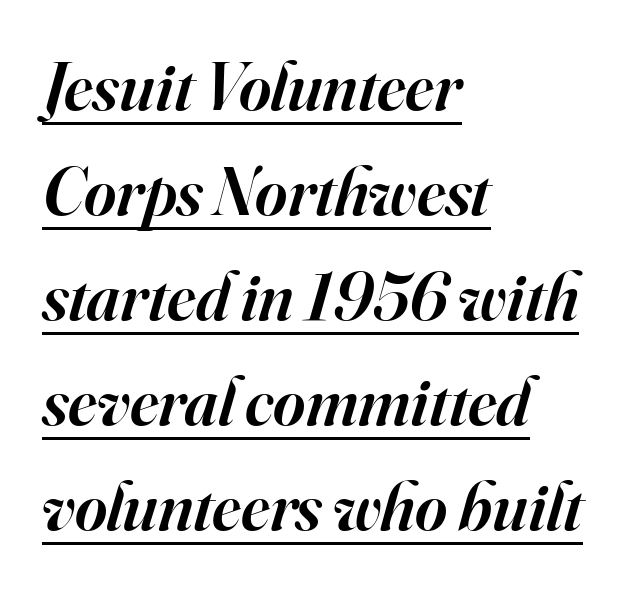
The image shows 69 px semibold serif type, italic (leaning right); set left-aligned, normal line spacing (1.52x), normal letter spacing, underlined; high stroke contrast and a small x-height.
